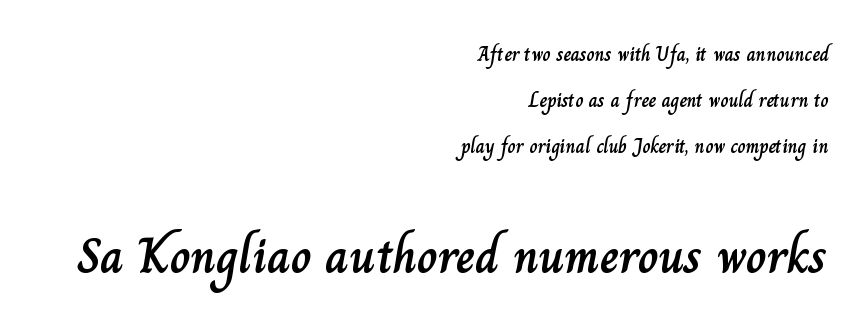
{"width": "normal", "stroke_contrast": "low", "x_height": "small", "monospaced": "no", "underline": "no", "align": "right", "line_spacing": "loose", "line_spacing_ratio": 2.29, "letter_spacing": "normal", "letter_spacing_em": 0.0, "larger_block": "second", "size_ratio": 2.55, "glyph_px": 51}
